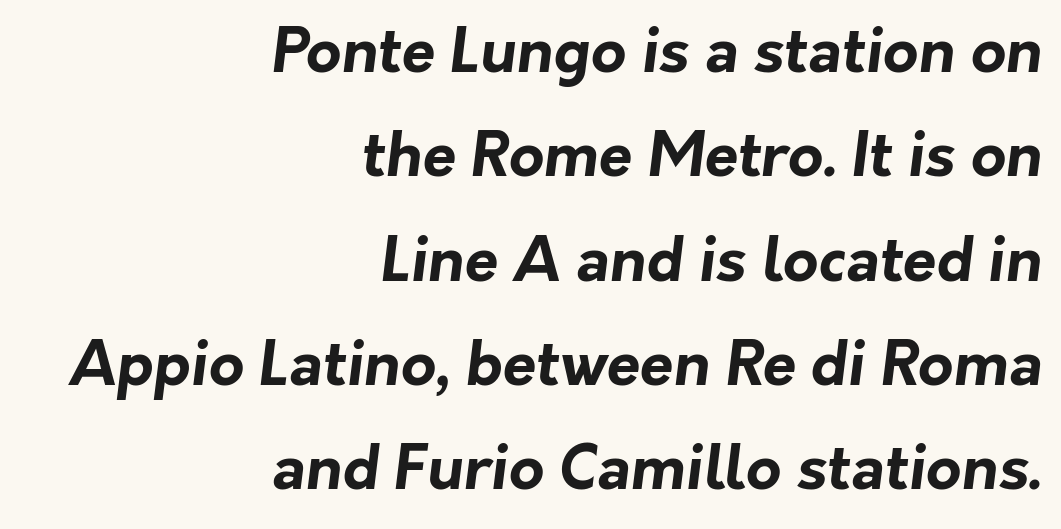
The image shows 61 px bold sans-serif type; set right-aligned, line spacing 1.71x, normal letter spacing, not underlined; low stroke contrast and a medium x-height.
